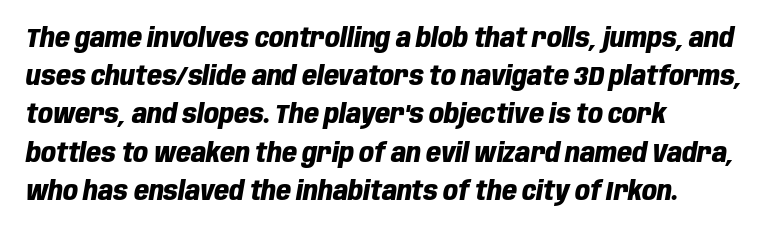
The image shows 26 px bold type, italic (leaning right); set left-aligned, normal line spacing (1.47x), normal letter spacing, not underlined.
